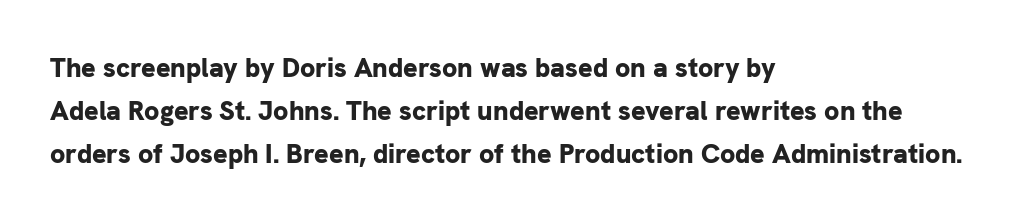
Typesetter's note: full bold, strokes at maximum text heaviness. Quick note: interline space is typical. Compared with a centered layout, this one pins lines to the left instead. Tall strokes in this sample are plumb rather than angled. The tracking reads as untouched default to a designer's eye. Has an underline been added? It has not.
